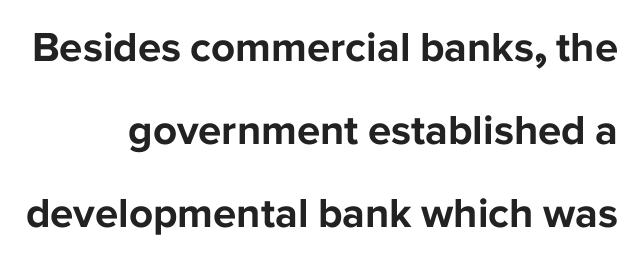
This block would shrink considerably if given ordinary leading; it's expanded now. Letter spacing: default. The foot of each line stays bare and open. This is heavy type, rendered in bold.
